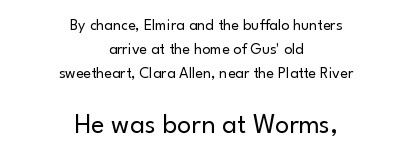
Between these two stacked blocks, the lower one wins on size. Unlike italic type, these characters show no tilt at all. If you folded the block vertically in half, each line would mirror itself in length. In terms of letterspacing, this is plain default setting.
